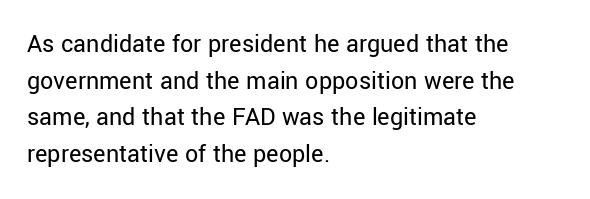
The image shows 26 px text type, upright; set left-aligned, normal line spacing (1.41x), normal letter spacing, not underlined.
